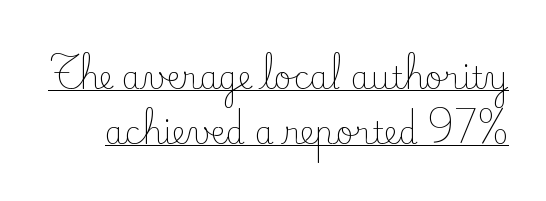
The image shows 31 px light serif type, upright; set line spacing 1.76x, normal letter spacing, underlined; low stroke contrast and a small x-height.
